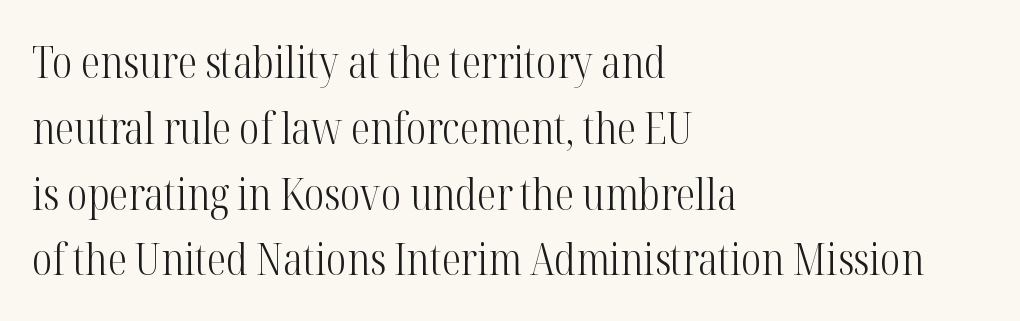
Designer's note — italics off, roman on. Where is the straight margin? On the left. Check where the strokes stop: tiny serifs finish them off. Here the designer chose a conventional face with non-uniform glyph widths. Honestly, there is no underline to notice here at all.
